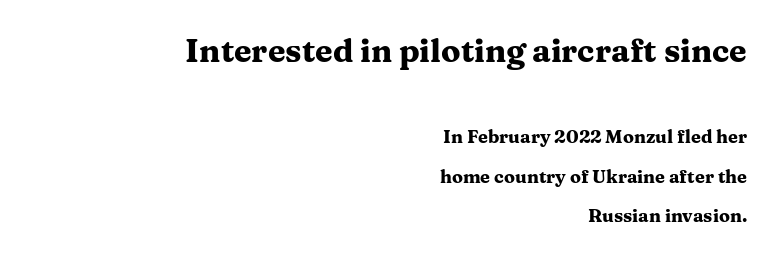
The image shows 32 px heavy, wide serif type, upright; set right-aligned, loose line spacing (2.18x), normal letter spacing, not underlined; the first (top) block is 1.78x larger; medium stroke contrast and a medium x-height.
